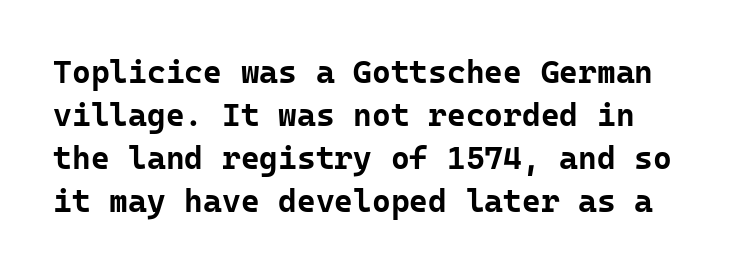
Is the type bold? Yes — the strokes are clearly thick and heavy. The tracking reads as untouched default to a designer's eye. In terms of leading, this rendering sits right in the middle. Note the uniform advance width — an 'i' takes as much space as an 'm'. If you drew a line through each stem, it would be perfectly vertical. The zone under the glyphs is completely vacant.
